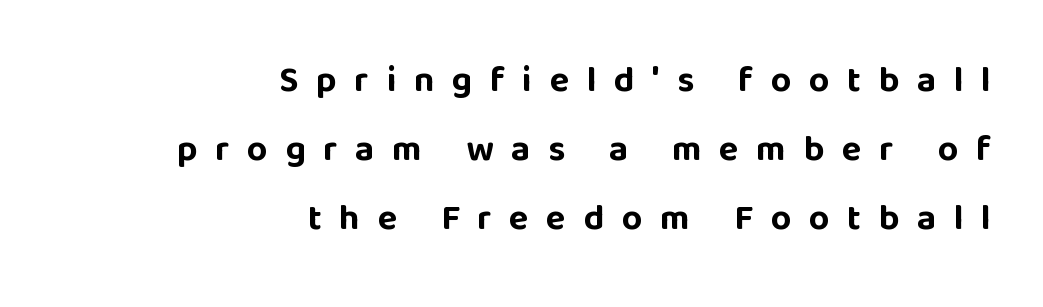
Where is the straight margin? On the right. Is there any slant? The stems are plumb. How would I describe the line gaps? Wide and relaxed. The designer went with a sans here, leaving each stem footless.
